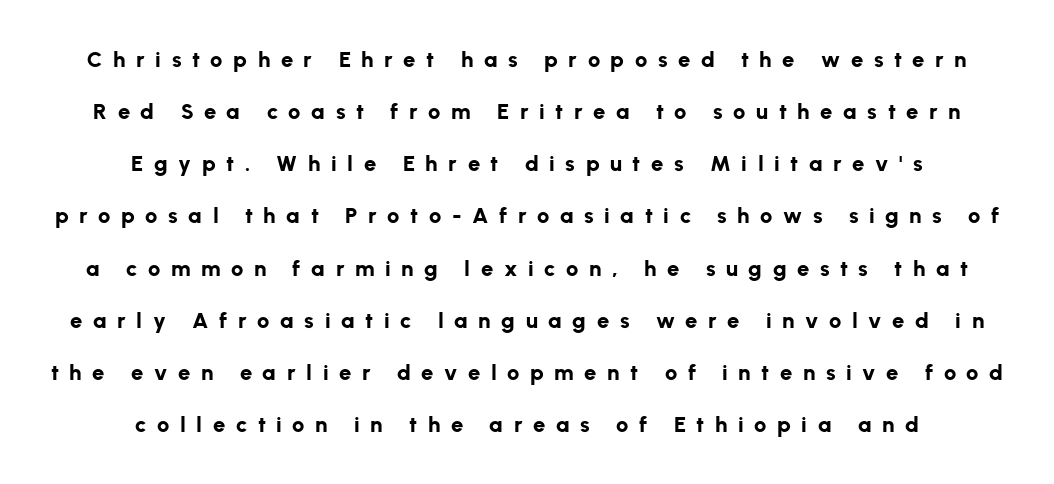
Q: Is the text bold? A: Yes.
Q: Is the text italic (slanted)? A: No, it is upright.
Q: Is the text underlined? A: No.
Q: How is the paragraph aligned? A: Centered.
Q: Is the spacing between letters normal or unusually wide? A: Unusually wide.
Q: Is the spacing between lines tight, normal or loose? A: Loose.
